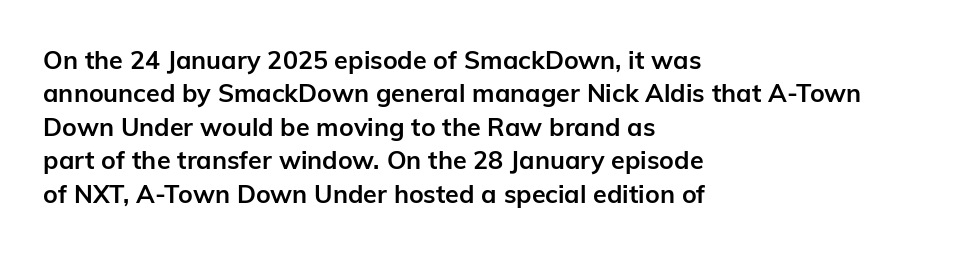
Notice how the passage keeps a crisp vertical edge on the left only. Ordinary non-slanted type is in use. This sample uses plain, unmodified letter spacing. Strong, thick strokes mark this as bold type. Normally led — the rows are evenly, conventionally spaced.
